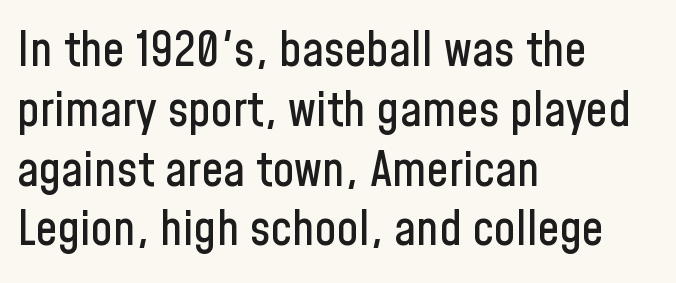
{"serif": "no", "italic": "no", "width": "condensed", "stroke_contrast": "low", "x_height": "medium", "monospaced": "no", "underline": "no", "align": "left", "line_spacing_ratio": 1.22, "letter_spacing": "normal", "letter_spacing_em": 0.0, "glyph_px": 49}
